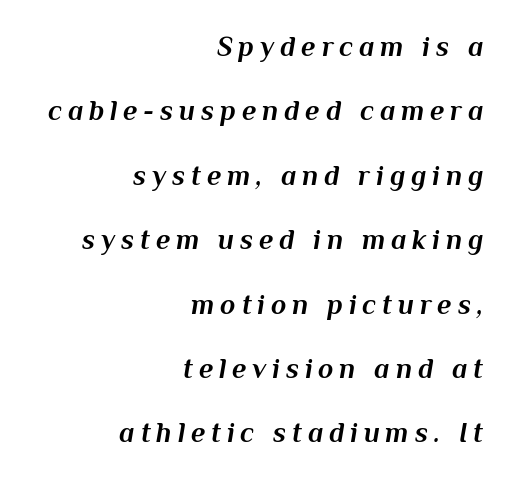
The image shows 28 px bold type, italic (leaning right); set right-aligned, loose line spacing (2.3x), unusually wide letter spacing (+0.21 em), not underlined; medium stroke contrast and a medium x-height.
